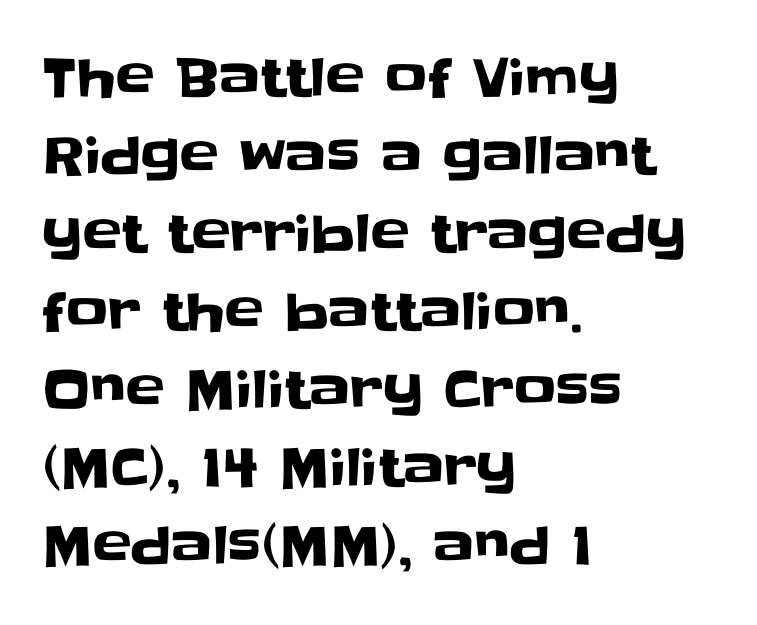
Q: Is the text italic (slanted)? A: No, it is upright.
Q: Is the typeface a serif or a sans-serif typeface? A: Sans-serif.
Q: Is the text underlined? A: No.
Q: How is the paragraph aligned? A: Left-aligned.
Q: Is the spacing between letters normal or unusually wide? A: Normal.
Q: Is the spacing between lines tight, normal or loose? A: Normal.
Q: Width (condensed, normal, or wide)? A: Normal.
Q: Stroke contrast? A: Low.
Q: x-height? A: Large.
Q: Monospaced? A: No.
